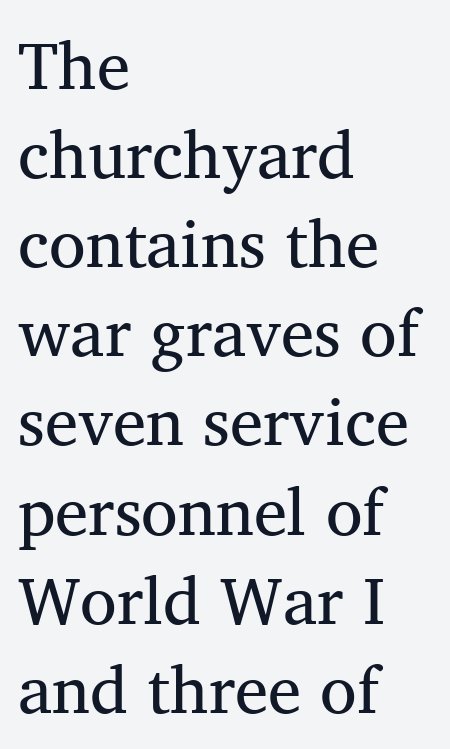
{"serif": "yes", "width": "normal", "stroke_contrast": "medium", "x_height": "medium", "monospaced": "no", "underline": "no", "align": "left", "line_spacing": "normal", "line_spacing_ratio": 1.33, "letter_spacing": "normal", "letter_spacing_em": 0.0, "glyph_px": 67}
